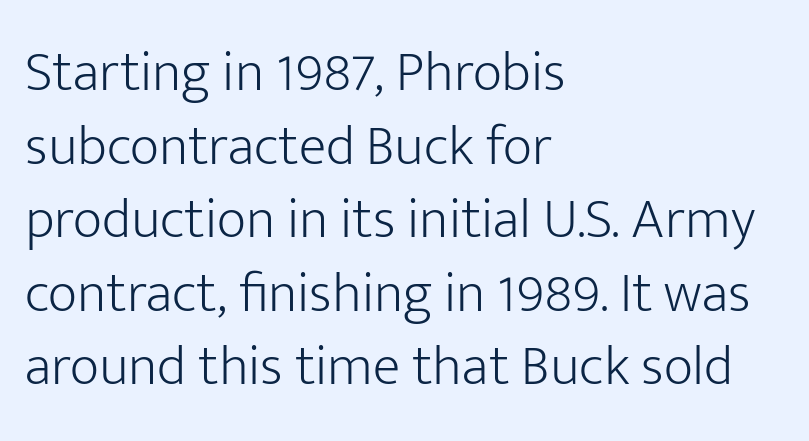
To sum up the face: it is a sans, with no serifs. Glance below the letters and you will spot only blank space. The typeface has the unassuming heft of standard copy or less. Note the varied advance widths — an 'i' is clearly narrower than an 'm'. The passage shown has conventional tracking throughout. One-word summary of the alignment: left.
